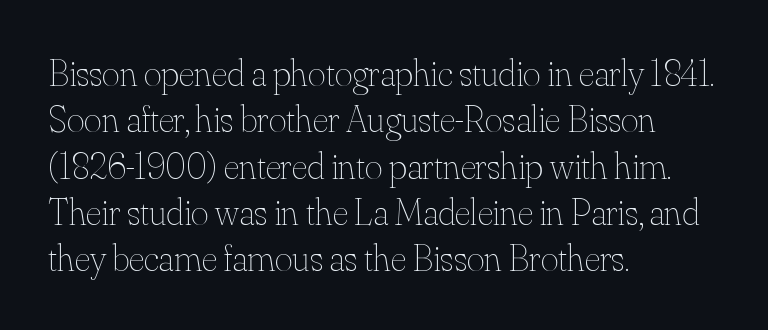
Heft: none added — not bold. The letters advance in unequal steps, a hallmark of proportional type. Words float on clear page, feet unadorned. The rendering keeps characters at their native spacing. Does the copy run flush right? No — it runs flush left. Notice how the stems are strictly vertical — no italics here.
